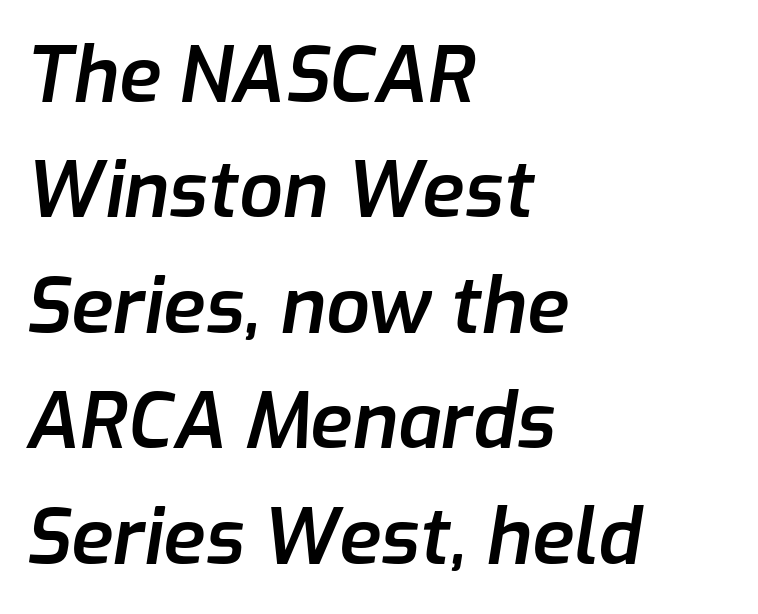
Q: Is the text bold? A: Semi-bold.
Q: Is the text italic (slanted)? A: Yes, it leans right by about 9 degrees.
Q: Is the text underlined? A: No.
Q: How is the paragraph aligned? A: Left-aligned.
Q: Is the spacing between letters normal or unusually wide? A: Normal.
Q: Is the spacing between lines tight, normal or loose? A: Normal.
Q: Width (condensed, normal, or wide)? A: Normal.
Q: Stroke contrast? A: Low.
Q: x-height? A: Medium.
Q: Monospaced? A: No.
